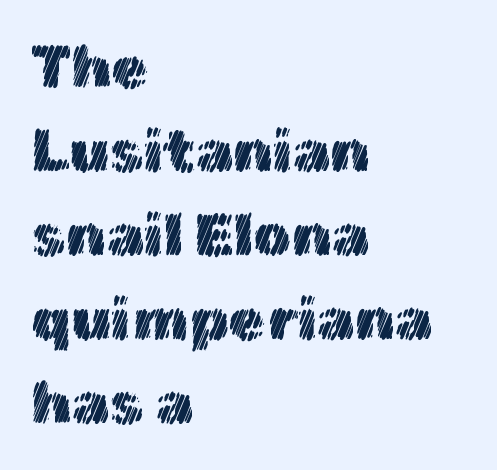
Here the designer chose a conventional face with non-uniform glyph widths. It's the straight-up-and-down kind of type. The passage shown stacks its lines at a standard gap. Horizontal alignment here is leftward, the default for most running prose. Caption: standard tracking, unaltered. Decoration check: the copy has no underline.
